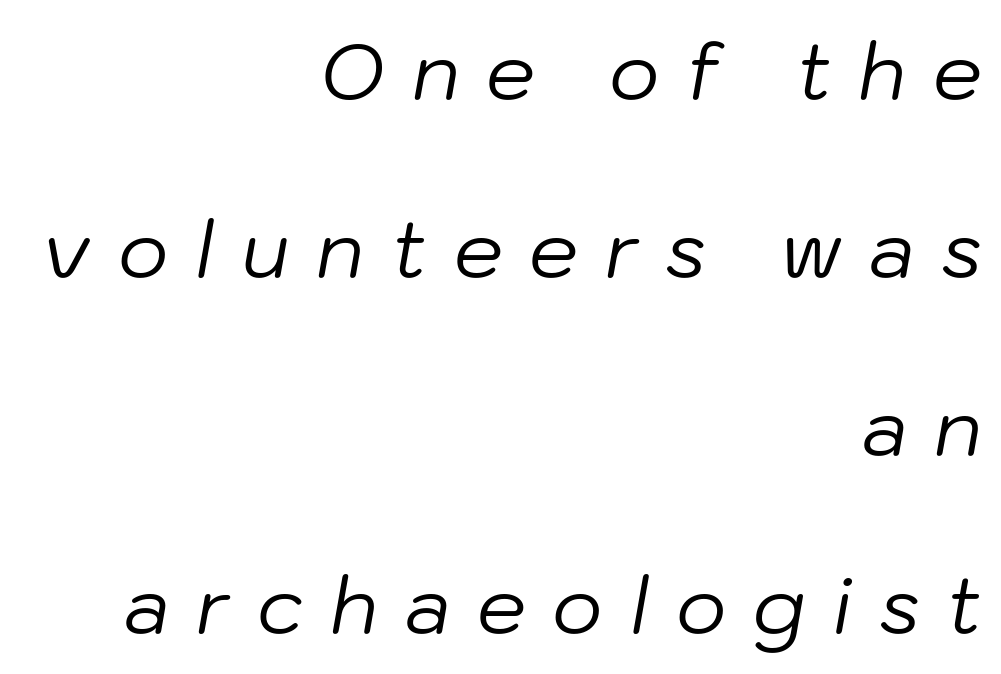
Yep, that's italic — everything's leaning. Words float on clear page, feet unadorned. Visually the block forms a straight wall on the right and a jagged coastline on the left. On a weight scale, this lands at 450 or below. The leading is generous, giving the passage an open texture.
